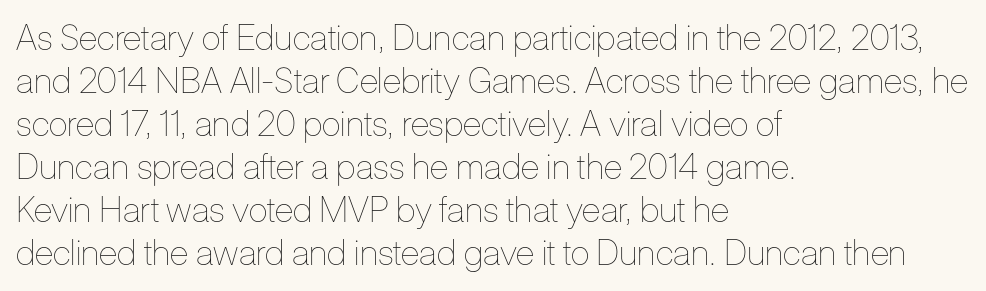
{"italic": "no", "bold": "no", "weight": "thin", "width": "condensed", "stroke_contrast": "low", "x_height": "medium", "monospaced": "no", "underline": "no", "align": "left", "line_spacing_ratio": 1.23, "letter_spacing": "normal", "letter_spacing_em": 0.0, "glyph_px": 35}
